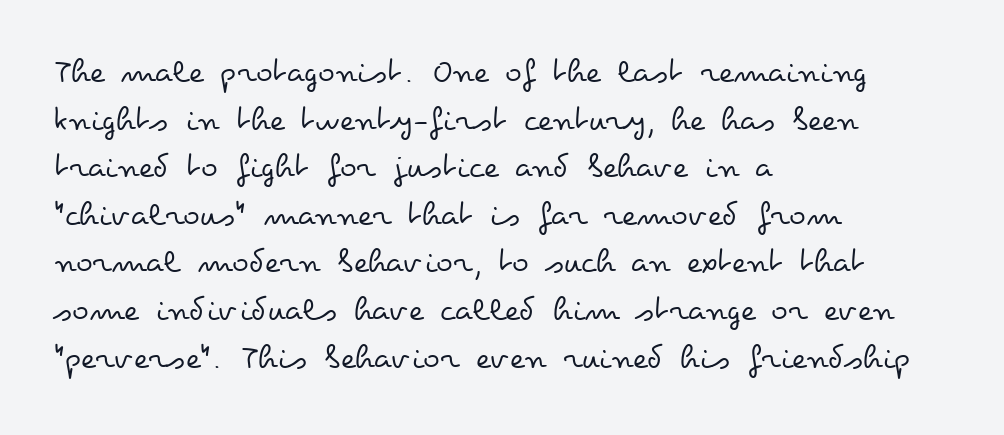
Any mark beneath the type? The region is blank. Short note: letters normally spaced. Vertical spacing — default. This is the regular roman posture of the typeface.
